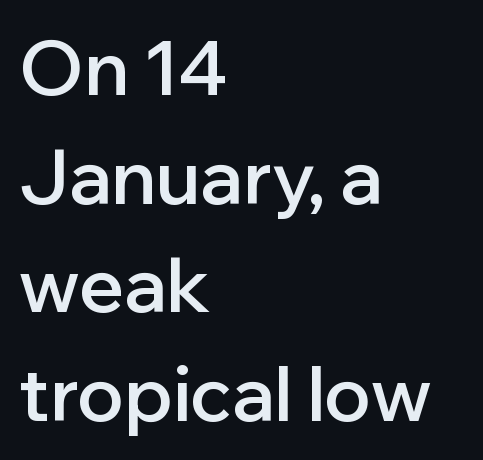
The image shows 75 px semibold sans-serif type, upright; set left-aligned, normal line spacing (1.45x), normal letter spacing, not underlined; low stroke contrast and a medium x-height.
